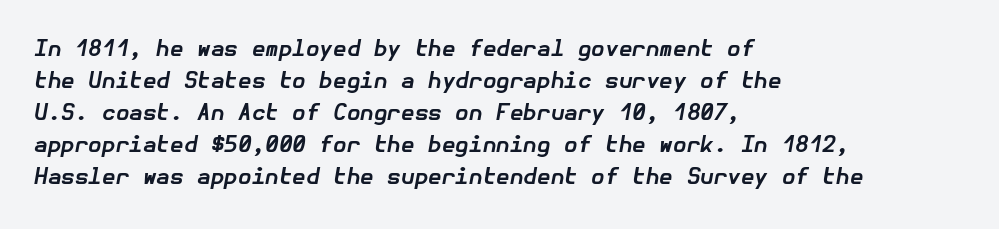
Q: Is the text bold? A: Yes.
Q: Is the text italic (slanted)? A: Yes, it leans right by about 10 degrees.
Q: Is the text underlined? A: No.
Q: How is the paragraph aligned? A: Left-aligned.
Q: Is the spacing between letters normal or unusually wide? A: Normal.
Q: Is the spacing between lines tight, normal or loose? A: Normal.
